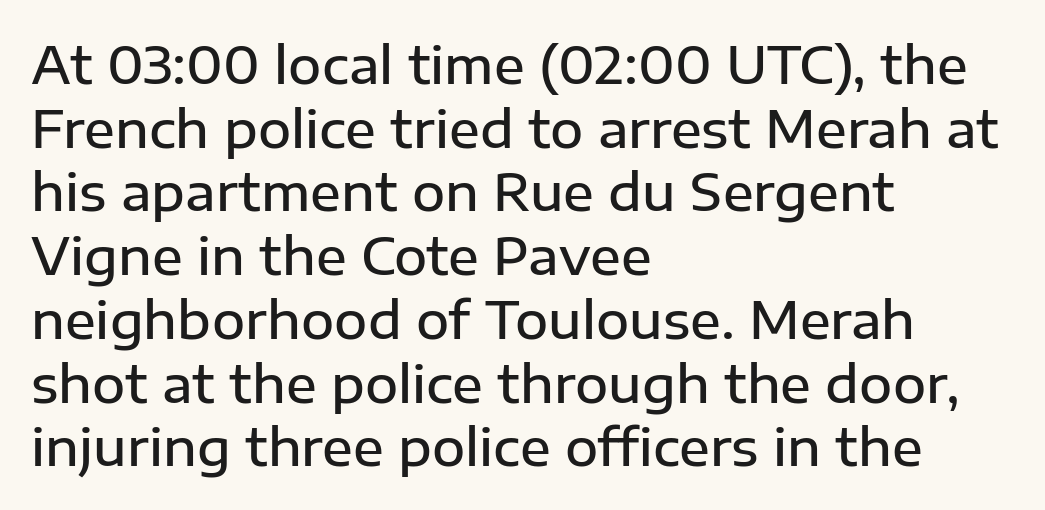
Each line starts at the same left margin while the right side varies. How heavy is the stroke? Medium-heavy — a semibold, shy of bold. The line-height multiplier appears to be the usual default. Is there any slant? The stems are plumb. Type without underlining.
